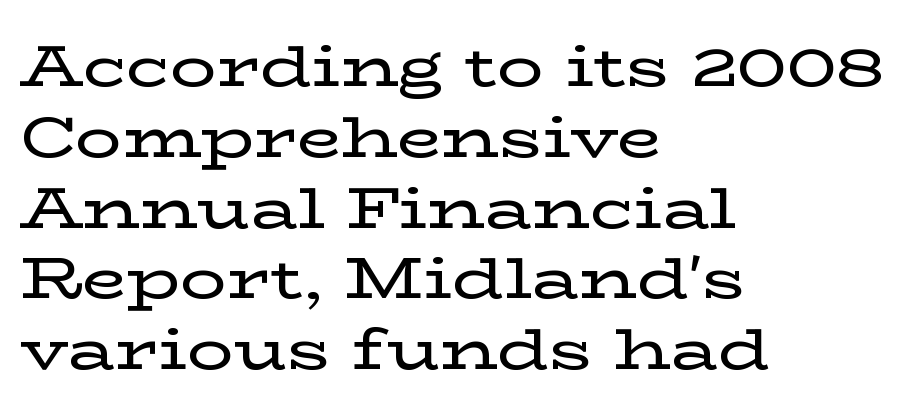
Q: Is the text italic (slanted)? A: No, it is upright.
Q: Is the typeface a serif or a sans-serif typeface? A: Serif.
Q: Is the text underlined? A: No.
Q: How is the paragraph aligned? A: Left-aligned.
Q: Is the spacing between letters normal or unusually wide? A: Normal.
Q: Width (condensed, normal, or wide)? A: Wide.
Q: Stroke contrast? A: Low.
Q: x-height? A: Medium.
Q: Monospaced? A: No.
